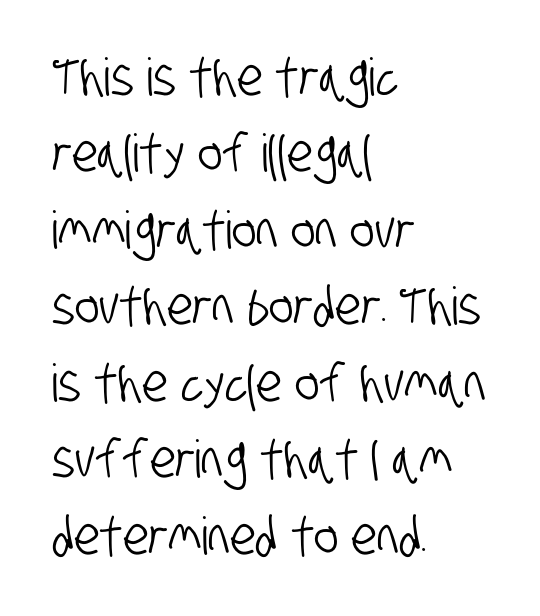
The image shows 52 px condensed sans-serif type; set left-aligned, normal line spacing (1.47x), normal letter spacing, not underlined; low stroke contrast and a large x-height.
